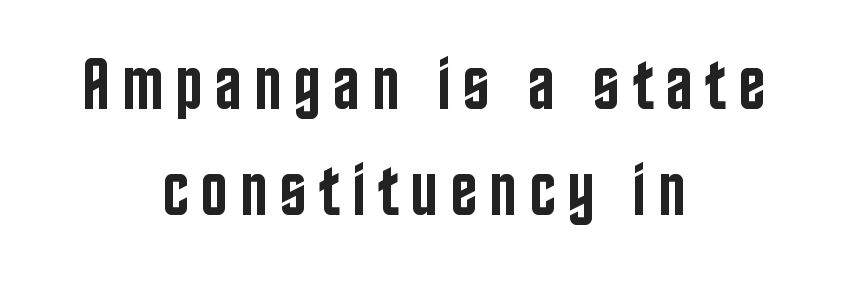
Emphasis by weight is partial: semibold. The line-height multiplier appears to be the usual default. The face used here is a sans, in the tradition of grotesques and geometrics. The typesetter chose a symmetrical, centered arrangement here. Unmarked baselines from the first word to the last.
